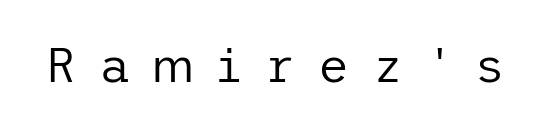
Q: Is the text bold? A: No.
Q: Is the text italic (slanted)? A: No, it is upright.
Q: Is the typeface a serif or a sans-serif typeface? A: Sans-serif.
Q: Is the text underlined? A: No.
Q: Is the spacing between letters normal or unusually wide? A: Unusually wide.
Q: Width (condensed, normal, or wide)? A: Normal.
Q: Stroke contrast? A: Low.
Q: x-height? A: Medium.
